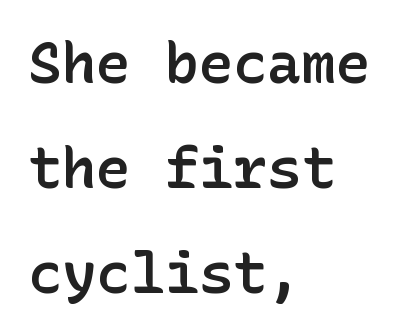
Q: Is the text bold? A: Semi-bold.
Q: Is the text italic (slanted)? A: No, it is upright.
Q: Is the typeface a serif or a sans-serif typeface? A: Sans-serif.
Q: Is the text underlined? A: No.
Q: How is the paragraph aligned? A: Left-aligned.
Q: Is the spacing between letters normal or unusually wide? A: Normal.
Q: Width (condensed, normal, or wide)? A: Normal.
Q: Stroke contrast? A: Low.
Q: x-height? A: Medium.
